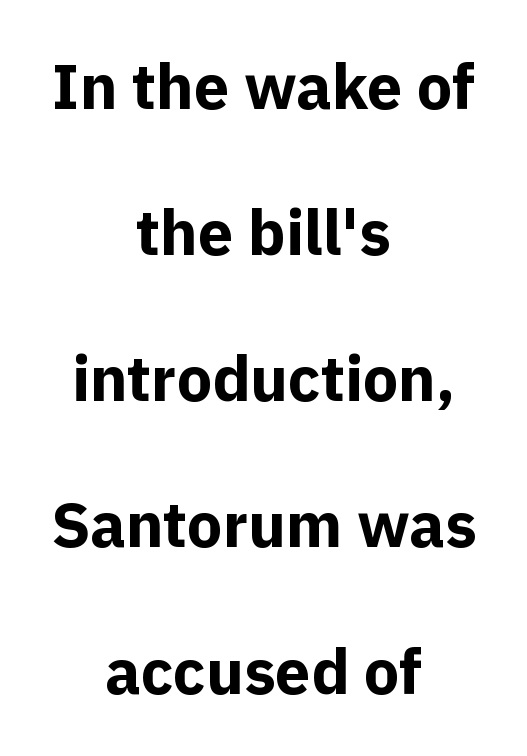
Q: Is the text bold? A: Yes.
Q: Is the text italic (slanted)? A: No, it is upright.
Q: Is the typeface a serif or a sans-serif typeface? A: Sans-serif.
Q: Is the text underlined? A: No.
Q: How is the paragraph aligned? A: Centered.
Q: Is the spacing between letters normal or unusually wide? A: Normal.
Q: Is the spacing between lines tight, normal or loose? A: Loose.
Q: Width (condensed, normal, or wide)? A: Normal.
Q: x-height? A: Medium.
Q: Monospaced? A: No.
